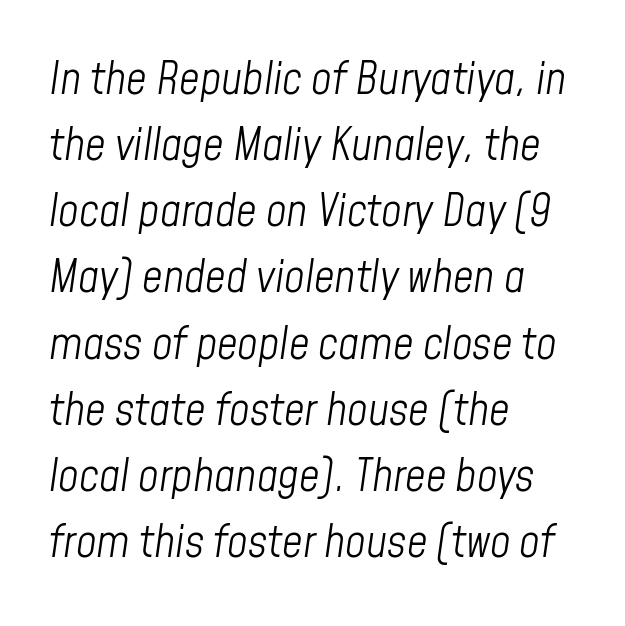
{"italic": "yes", "lean": "right", "slant_degrees": 8, "bold": "no", "weight": "light", "width": "condensed", "stroke_contrast": "low", "x_height": "medium", "monospaced": "no", "underline": "no", "align": "left", "line_spacing": "normal", "line_spacing_ratio": 1.47, "letter_spacing": "normal", "letter_spacing_em": 0.0, "glyph_px": 45}
